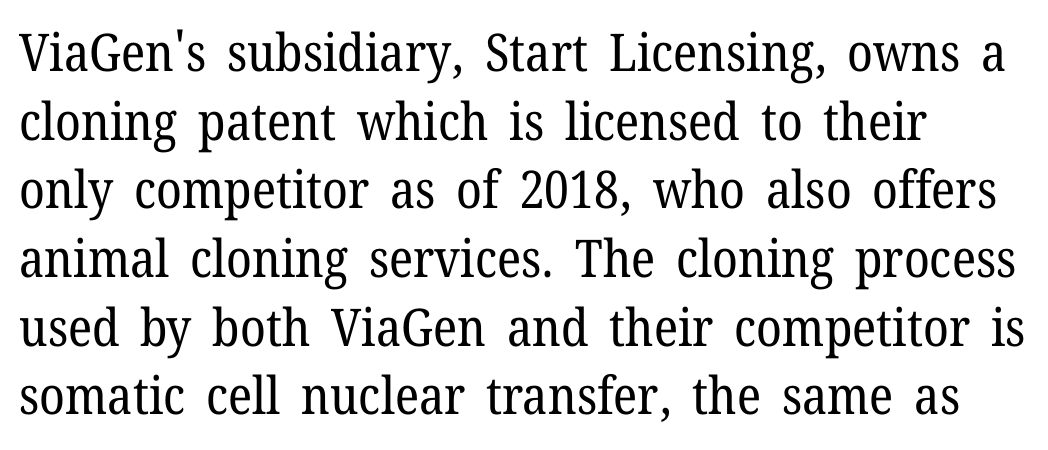
{"serif": "yes", "italic": "no", "bold": "no", "weight": "regular", "width": "normal", "stroke_contrast": "low", "x_height": "medium", "monospaced": "no", "underline": "no", "align": "left", "line_spacing": "normal", "line_spacing_ratio": 1.32, "letter_spacing": "normal", "letter_spacing_em": 0.0, "glyph_px": 52}
